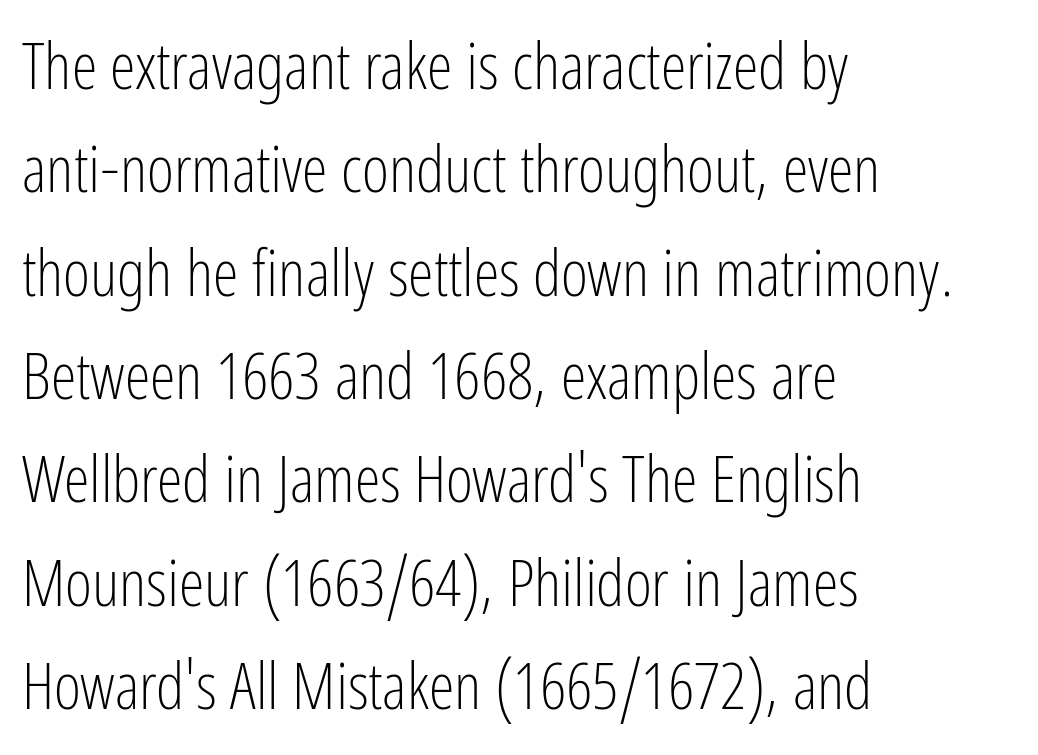
Q: Is the text bold? A: No.
Q: Is the text italic (slanted)? A: No, it is upright.
Q: Is the typeface a serif or a sans-serif typeface? A: Sans-serif.
Q: Is the text underlined? A: No.
Q: How is the paragraph aligned? A: Left-aligned.
Q: Is the spacing between letters normal or unusually wide? A: Normal.
Q: Is the spacing between lines tight, normal or loose? A: Normal.
Q: Width (condensed, normal, or wide)? A: Condensed.
Q: Stroke contrast? A: Low.
Q: x-height? A: Medium.
Q: Monospaced? A: No.
